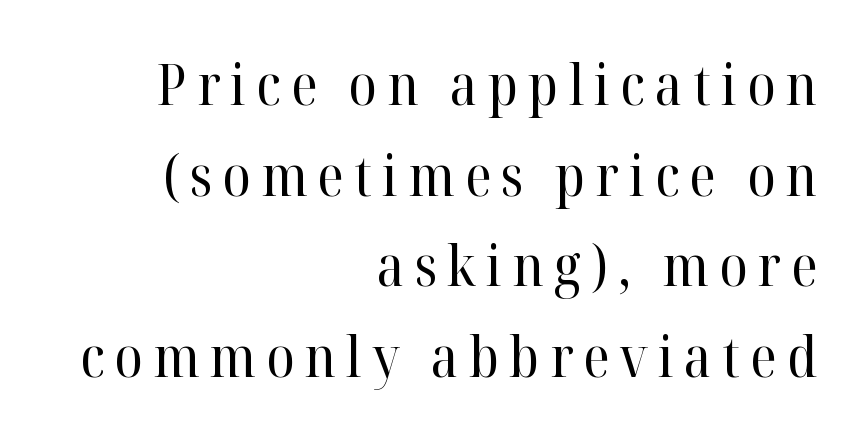
Yep, those are serifs on the letters. The text block is weighted toward the right margin, trailing off unevenly leftward. This is the regular roman posture of the typeface. The weight would be labelled regular, book, light, or lighter still. The face used here is proportionally spaced, like ordinary book or web type. Students, observe: this is what conventionally led text looks like.
